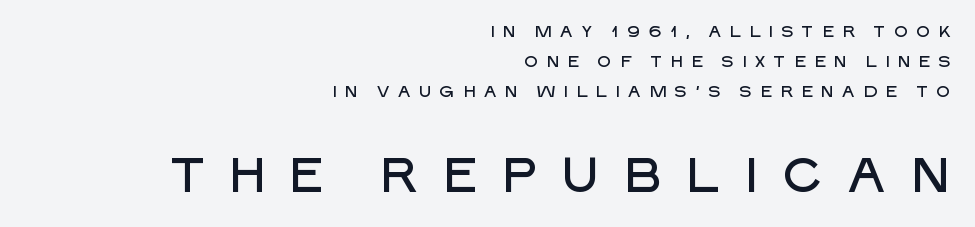
{"serif": "no", "italic": "no", "width": "normal", "stroke_contrast": "low", "x_height": "large", "monospaced": "no", "underline": "no", "align": "right", "line_spacing_ratio": 1.89, "letter_spacing": "wide", "letter_spacing_em": 0.46, "larger_block": "second", "size_ratio": 3.0, "glyph_px": 48}
